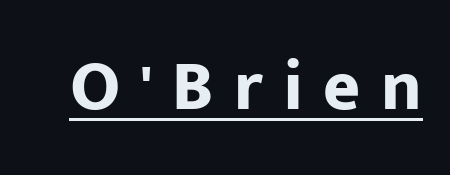
Q: Is the text bold? A: Yes.
Q: Is the text italic (slanted)? A: No, it is upright.
Q: Is the typeface a serif or a sans-serif typeface? A: Sans-serif.
Q: Is the text underlined? A: Yes.
Q: Is the spacing between letters normal or unusually wide? A: Unusually wide.
Q: Width (condensed, normal, or wide)? A: Normal.
Q: Stroke contrast? A: Low.
Q: x-height? A: Medium.
Q: Monospaced? A: No.
